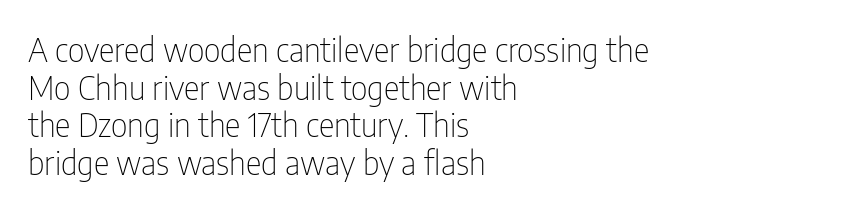
{"serif": "no", "italic": "no", "bold": "no", "weight": "thin", "width": "condensed", "stroke_contrast": "low", "x_height": "medium", "monospaced": "no", "underline": "no", "align": "left", "line_spacing": "tight", "line_spacing_ratio": 1.14, "letter_spacing": "normal", "letter_spacing_em": 0.0, "glyph_px": 33}
